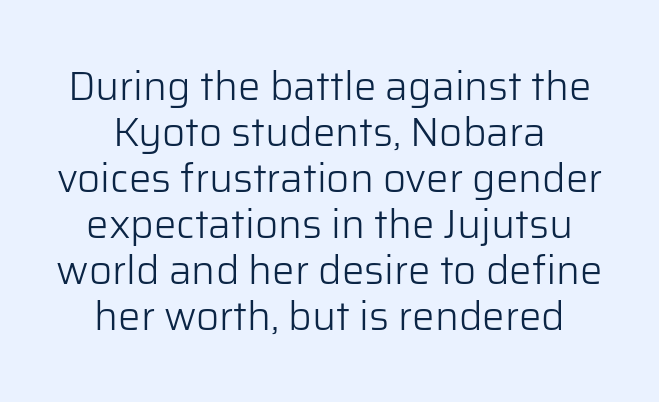
The block of text is dense from top to bottom, with scant space between rows. This is roman type, the default non-slanted kind. Regarding serifs, this sample does without them. Stroke mass is kept to a normal reading level or below. The area under the type is left untouched. A typesetter would call this proportional, since set widths differ per character.
